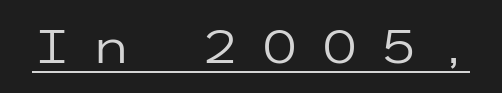
The image shows 46 px regular-weight, wide sans-serif type, upright; set unusually wide letter spacing (+0.41 em), underlined; low stroke contrast and a medium x-height.
